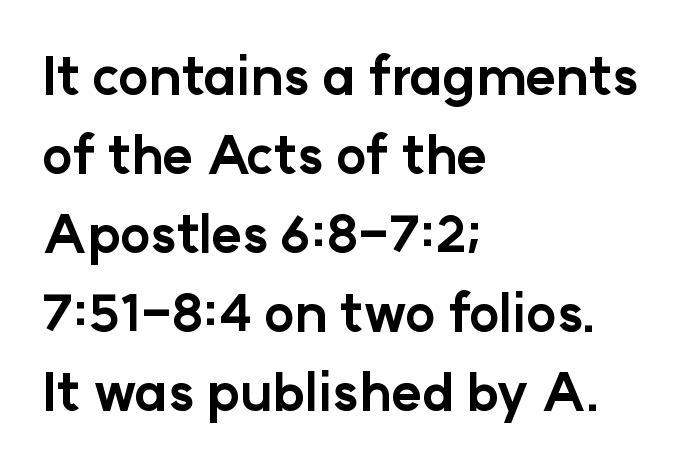
{"serif": "no", "italic": "no", "bold": "yes", "weight": "bold", "width": "normal", "stroke_contrast": "low", "x_height": "medium", "monospaced": "no", "underline": "no", "align": "left", "line_spacing": "normal", "line_spacing_ratio": 1.52, "letter_spacing": "normal", "letter_spacing_em": 0.0, "glyph_px": 52}
